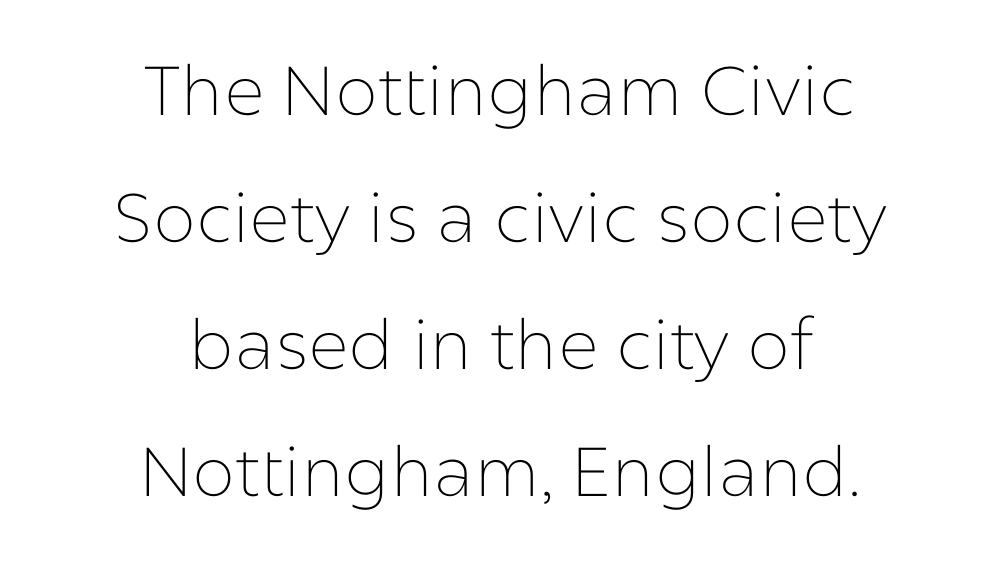
Q: Is the text bold? A: No.
Q: Is the text italic (slanted)? A: No, it is upright.
Q: Is the typeface a serif or a sans-serif typeface? A: Sans-serif.
Q: Is the text underlined? A: No.
Q: How is the paragraph aligned? A: Centered.
Q: Is the spacing between letters normal or unusually wide? A: Normal.
Q: Width (condensed, normal, or wide)? A: Normal.
Q: Stroke contrast? A: Low.
Q: x-height? A: Medium.
Q: Monospaced? A: No.
